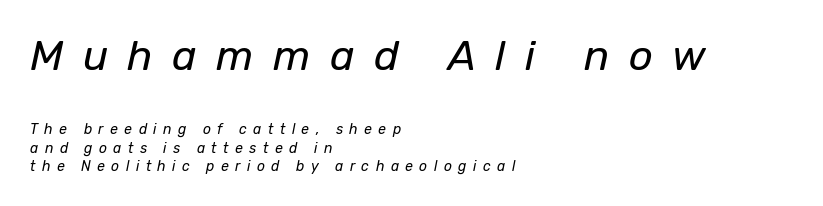
The image shows 42 px regular-weight type, italic (leaning right); set left-aligned, normal line spacing (1.34x), unusually wide letter spacing (+0.46 em), not underlined; the first (top) block is 3.0x larger; low stroke contrast and a medium x-height.
